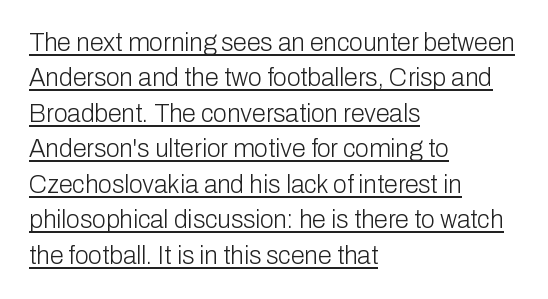
Q: Is the text bold? A: No.
Q: Is the text italic (slanted)? A: No, it is upright.
Q: Is the text underlined? A: Yes.
Q: How is the paragraph aligned? A: Left-aligned.
Q: Is the spacing between letters normal or unusually wide? A: Normal.
Q: Is the spacing between lines tight, normal or loose? A: Normal.
